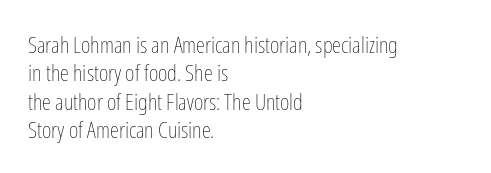
Q: Is the text bold? A: No.
Q: Is the text italic (slanted)? A: No, it is upright.
Q: Is the text underlined? A: No.
Q: How is the paragraph aligned? A: Left-aligned.
Q: Is the spacing between letters normal or unusually wide? A: Normal.
